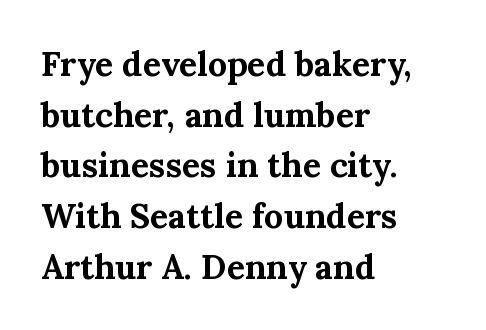
The image shows 34 px bold serif type, upright; set left-aligned, normal line spacing (1.49x), normal letter spacing, not underlined; medium stroke contrast and a medium x-height.
